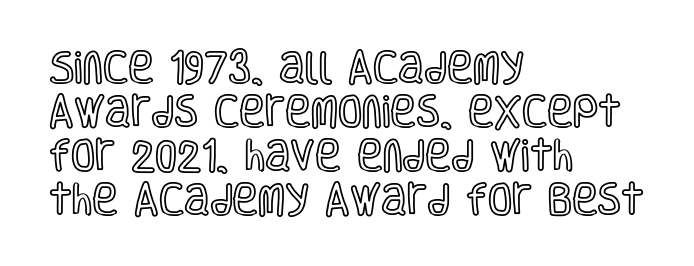
The image shows 35 px condensed type, upright; set left-aligned, normal line spacing (1.26x), normal letter spacing, not underlined; a large x-height.
